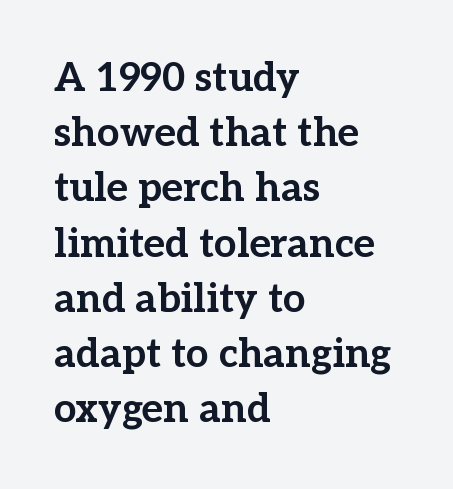
Q: Is the text bold? A: Yes.
Q: Is the text italic (slanted)? A: No, it is upright.
Q: Is the typeface a serif or a sans-serif typeface? A: Serif.
Q: Is the text underlined? A: No.
Q: How is the paragraph aligned? A: Left-aligned.
Q: Is the spacing between letters normal or unusually wide? A: Normal.
Q: Is the spacing between lines tight, normal or loose? A: Normal.
Q: Width (condensed, normal, or wide)? A: Normal.
Q: Stroke contrast? A: Low.
Q: x-height? A: Medium.
Q: Monospaced? A: No.
